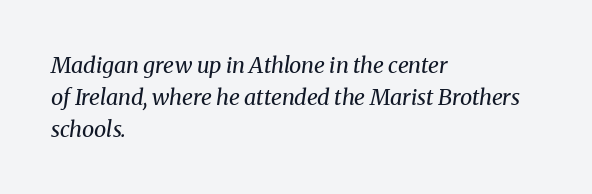
{"italic": "yes", "lean": "right", "slant_degrees": 8, "bold": "no", "underline": "no", "align": "left", "line_spacing": "normal", "line_spacing_ratio": 1.45, "letter_spacing": "normal", "letter_spacing_em": 0.0, "glyph_px": 22}
